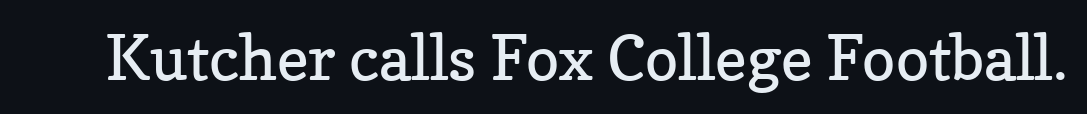
Tall strokes in this sample are plumb rather than angled. Any mark beneath the type? The region is blank. Caption: face not bold, strokes unweighted. Does the type have serifs? Yes, each stem ends in a small foot. Looks like regular typesetting: each glyph gets only the width it needs. The passage shown has conventional tracking throughout.
